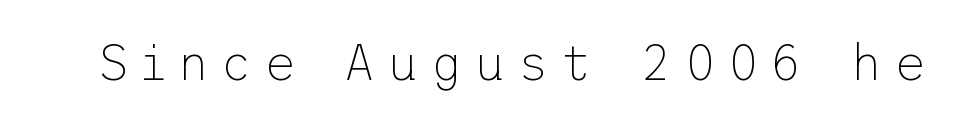
Q: Is the text bold? A: No.
Q: Is the text italic (slanted)? A: No, it is upright.
Q: Is the typeface a serif or a sans-serif typeface? A: Sans-serif.
Q: Is the text underlined? A: No.
Q: Is the spacing between letters normal or unusually wide? A: Unusually wide.
Q: Width (condensed, normal, or wide)? A: Normal.
Q: Stroke contrast? A: Low.
Q: x-height? A: Medium.
